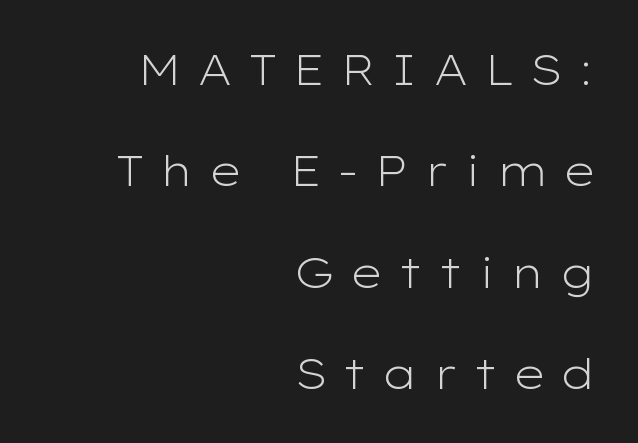
{"serif": "no", "italic": "no", "bold": "no", "weight": "light", "width": "wide", "stroke_contrast": "low", "x_height": "medium", "monospaced": "no", "underline": "no", "align": "right", "line_spacing": "loose", "line_spacing_ratio": 2.36, "letter_spacing": "wide", "letter_spacing_em": 0.34, "glyph_px": 43}
